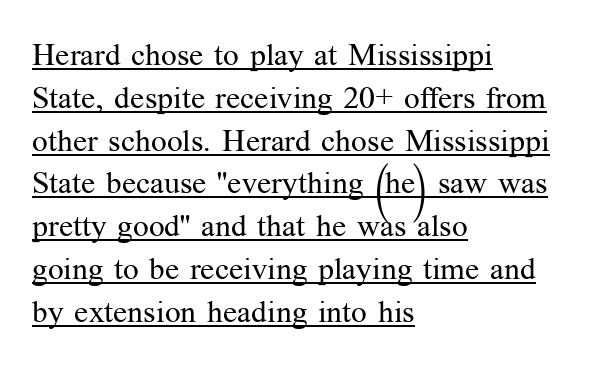
Q: Is the text bold? A: No.
Q: Is the text italic (slanted)? A: No, it is upright.
Q: Is the typeface a serif or a sans-serif typeface? A: Serif.
Q: Is the text underlined? A: Yes.
Q: How is the paragraph aligned? A: Left-aligned.
Q: Is the spacing between letters normal or unusually wide? A: Normal.
Q: Is the spacing between lines tight, normal or loose? A: Normal.
Q: Width (condensed, normal, or wide)? A: Normal.
Q: Stroke contrast? A: Medium.
Q: x-height? A: Medium.
Q: Monospaced? A: No.
